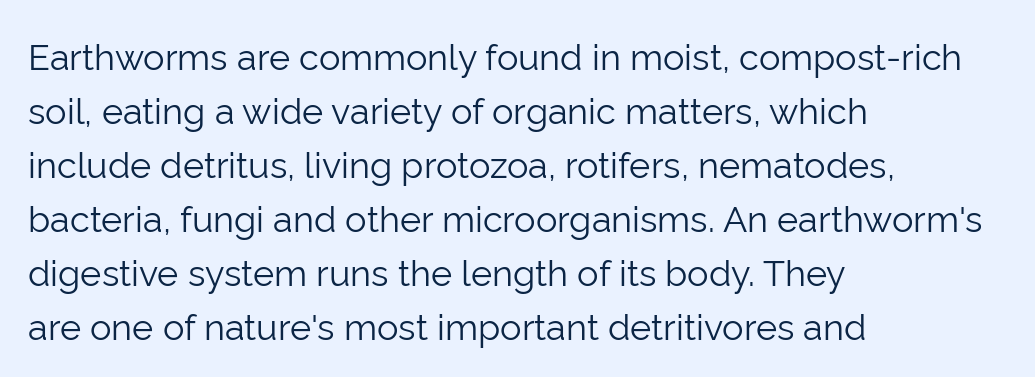
{"serif": "no", "italic": "no", "bold": "no", "weight": "light", "width": "normal", "stroke_contrast": "low", "x_height": "medium", "monospaced": "no", "underline": "no", "align": "left", "line_spacing": "normal", "line_spacing_ratio": 1.5, "letter_spacing": "normal", "letter_spacing_em": 0.0, "glyph_px": 36}
